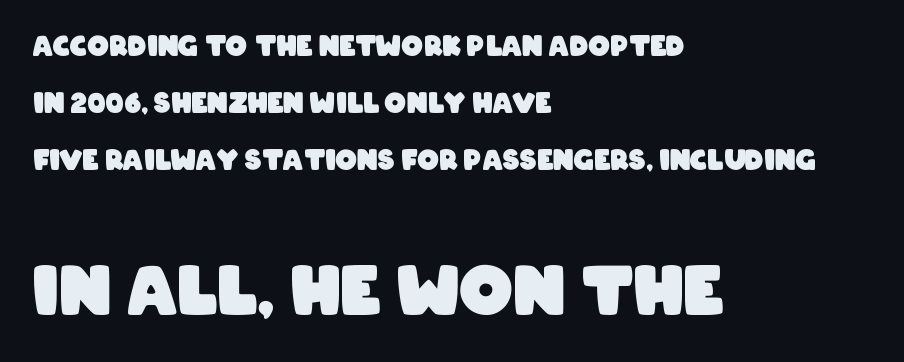
{"serif": "no", "bold": "yes", "weight": "heavy", "width": "condensed", "stroke_contrast": "low", "x_height": "large", "monospaced": "no", "underline": "no", "align": "left", "line_spacing": "loose", "line_spacing_ratio": 2.11, "letter_spacing": "normal", "letter_spacing_em": 0.0, "larger_block": "second", "size_ratio": 2.48, "glyph_px": 67}
